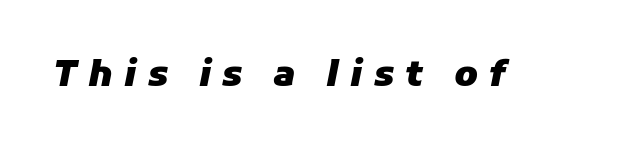
{"italic": "yes", "lean": "right", "slant_degrees": 11, "bold": "yes", "weight": "heavy", "width": "normal", "stroke_contrast": "low", "x_height": "medium", "monospaced": "no", "underline": "no", "letter_spacing": "wide", "letter_spacing_em": 0.31, "glyph_px": 36}
